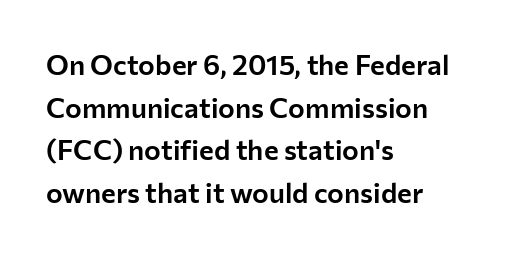
The image shows 28 px sans-serif type, upright; set left-aligned, normal line spacing (1.52x), normal letter spacing, not underlined; low stroke contrast and a medium x-height.
